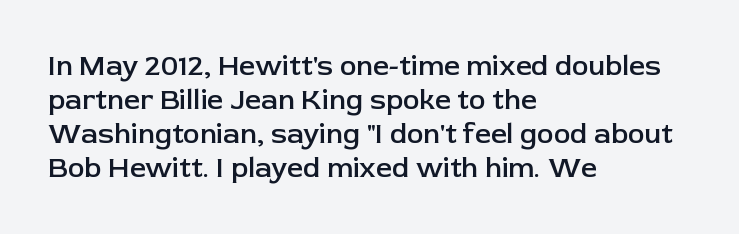
Q: Is the text bold? A: Semi-bold.
Q: Is the text italic (slanted)? A: No, it is upright.
Q: Is the typeface a serif or a sans-serif typeface? A: Sans-serif.
Q: Is the text underlined? A: No.
Q: How is the paragraph aligned? A: Left-aligned.
Q: Is the spacing between letters normal or unusually wide? A: Normal.
Q: Width (condensed, normal, or wide)? A: Normal.
Q: Stroke contrast? A: Low.
Q: x-height? A: Medium.
Q: Monospaced? A: No.
